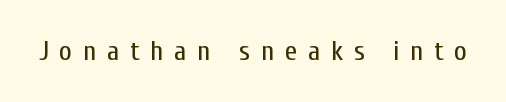
Q: Is the text bold? A: No.
Q: Is the text italic (slanted)? A: No, it is upright.
Q: Is the typeface a serif or a sans-serif typeface? A: Sans-serif.
Q: Is the text underlined? A: No.
Q: Is the spacing between letters normal or unusually wide? A: Unusually wide.
Q: Width (condensed, normal, or wide)? A: Condensed.
Q: Stroke contrast? A: Low.
Q: x-height? A: Medium.
Q: Monospaced? A: No.
